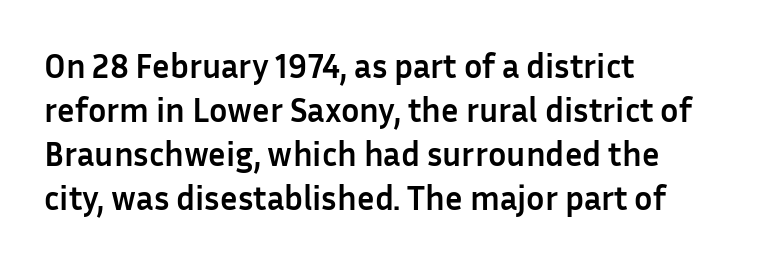
Q: Is the text bold? A: Yes.
Q: Is the text italic (slanted)? A: No, it is upright.
Q: Is the typeface a serif or a sans-serif typeface? A: Sans-serif.
Q: Is the text underlined? A: No.
Q: How is the paragraph aligned? A: Left-aligned.
Q: Is the spacing between letters normal or unusually wide? A: Normal.
Q: Is the spacing between lines tight, normal or loose? A: Normal.
Q: Width (condensed, normal, or wide)? A: Normal.
Q: Stroke contrast? A: Low.
Q: x-height? A: Medium.
Q: Monospaced? A: No.
